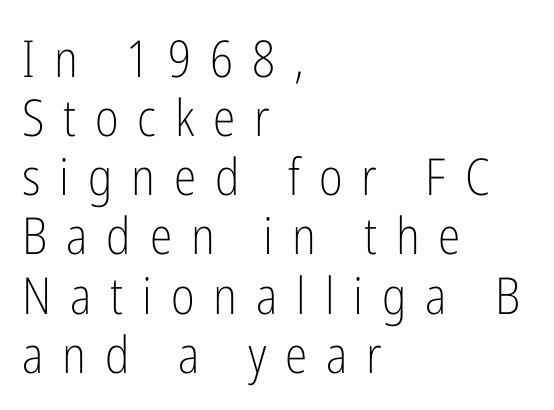
Nothing sits at the stroke ends, so this counts as sans-serif. You could not count columns in this text — the font is proportionally spaced. The type sits square on the baseline with zero lean. Plain, unruled lines of type.
